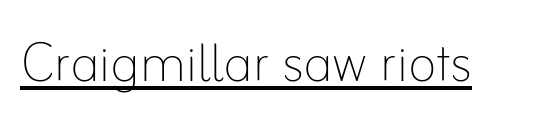
{"italic": "no", "bold": "no", "weight": "thin", "width": "normal", "stroke_contrast": "low", "x_height": "small", "monospaced": "no", "underline": "yes", "letter_spacing": "normal", "letter_spacing_em": 0.0, "glyph_px": 67}
